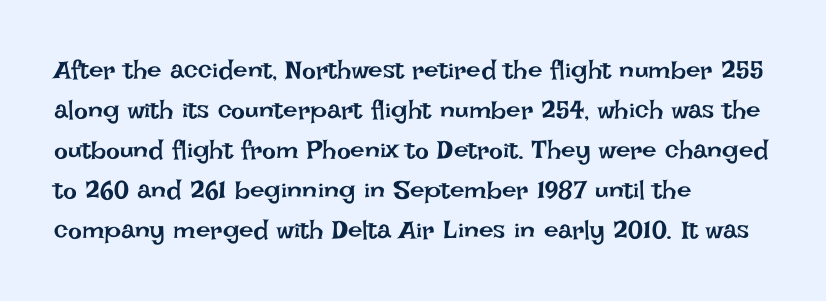
Q: Is the text bold? A: No.
Q: Is the text italic (slanted)? A: No, it is upright.
Q: Is the text underlined? A: No.
Q: How is the paragraph aligned? A: Left-aligned.
Q: Is the spacing between letters normal or unusually wide? A: Normal.
Q: Is the spacing between lines tight, normal or loose? A: Normal.
